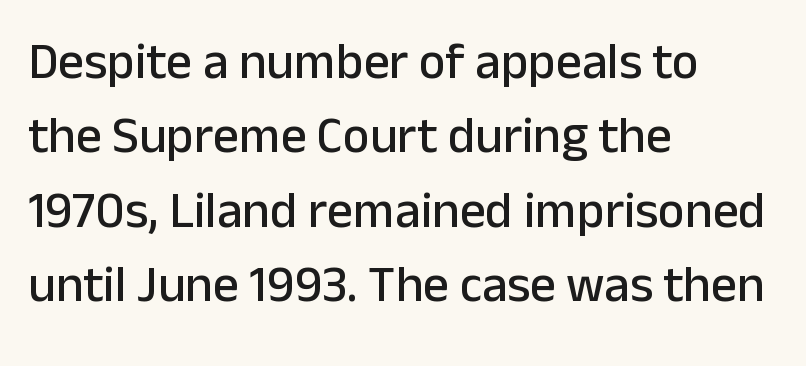
These lines keep a tight, regular rhythm from letter to letter. This is sans-serif lettering, the kind often seen on screens and signage. This sample keeps an unexceptional amount of space between lines. Short and long lines alike share a common starting point at left.
